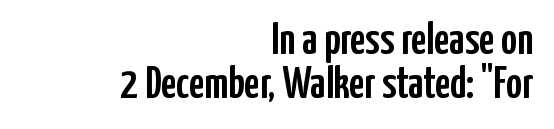
Each new line begins almost immediately beneath the previous one. The gaps between neighbouring characters are ordinary and unremarkable. Posture: vertical. Serifs: no, the terminals of the letterforms are clean.
